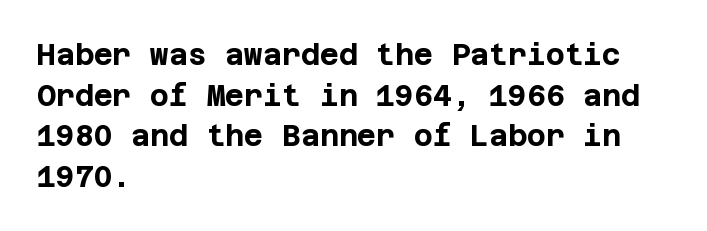
{"serif": "no", "italic": "no", "bold": "yes", "weight": "bold", "width": "normal", "stroke_contrast": "low", "x_height": "large", "underline": "no", "align": "left", "line_spacing": "normal", "line_spacing_ratio": 1.4, "letter_spacing": "normal", "letter_spacing_em": 0.0, "glyph_px": 29}
